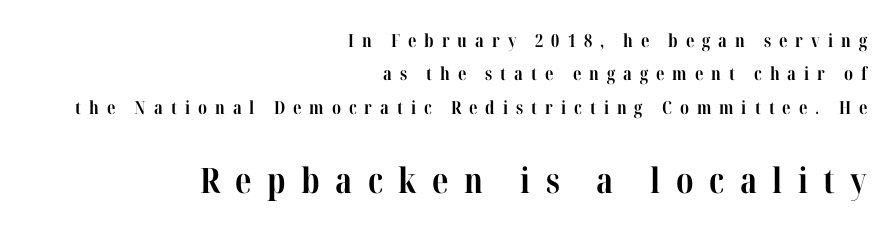
{"serif": "yes", "italic": "no", "bold": "yes", "weight": "bold", "width": "condensed", "stroke_contrast": "high", "x_height": "medium", "monospaced": "no", "underline": "no", "align": "right", "line_spacing_ratio": 1.86, "letter_spacing": "wide", "letter_spacing_em": 0.44, "larger_block": "second", "size_ratio": 1.94, "glyph_px": 35}
